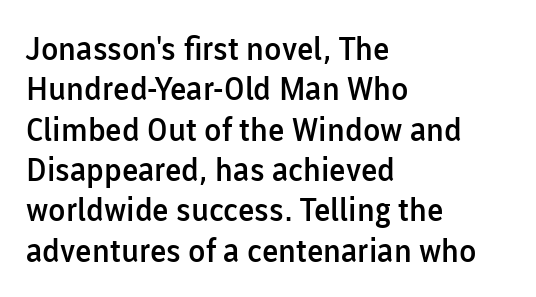
The image shows 32 px semibold sans-serif type, upright; set left-aligned, normal line spacing (1.26x), normal letter spacing, not underlined; low stroke contrast and a medium x-height.
